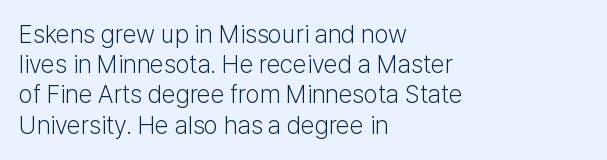
{"italic": "no", "bold": "no", "underline": "no", "align": "left", "line_spacing_ratio": 1.21, "letter_spacing": "normal", "letter_spacing_em": 0.0, "glyph_px": 25}
